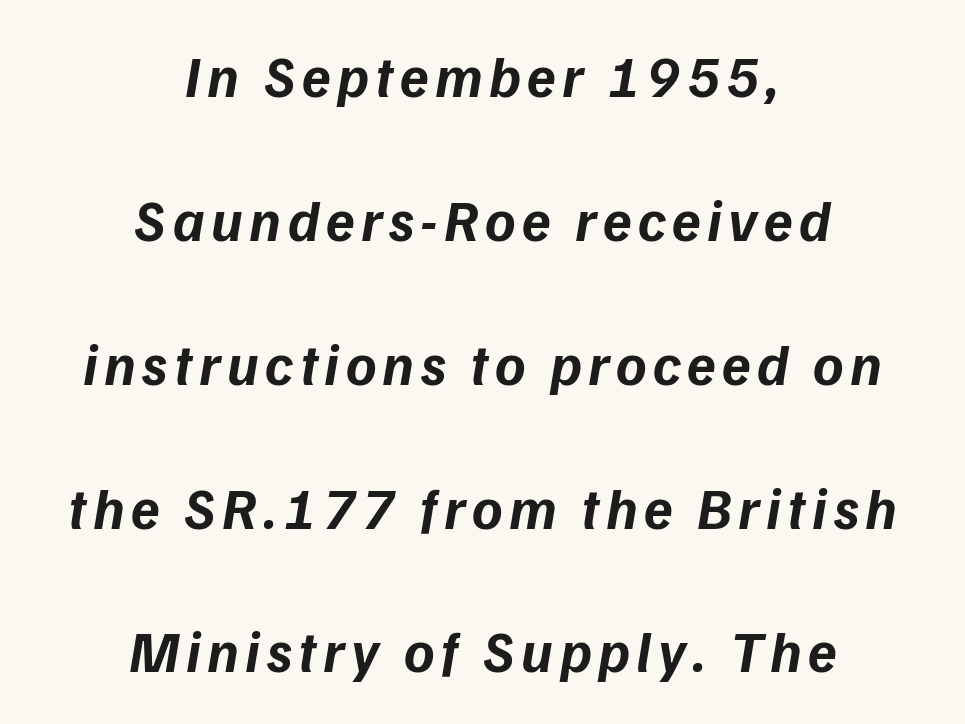
Clear beneath every line of the passage. Both edges are ragged and mirror each other, which tells us the setting is centered. A great deal of white space separates one row of letters from the next. Classification — sans serif. The letters are bold, with thick, heavy strokes. This sample has the flowing, uneven cadence of proportional lettering.
